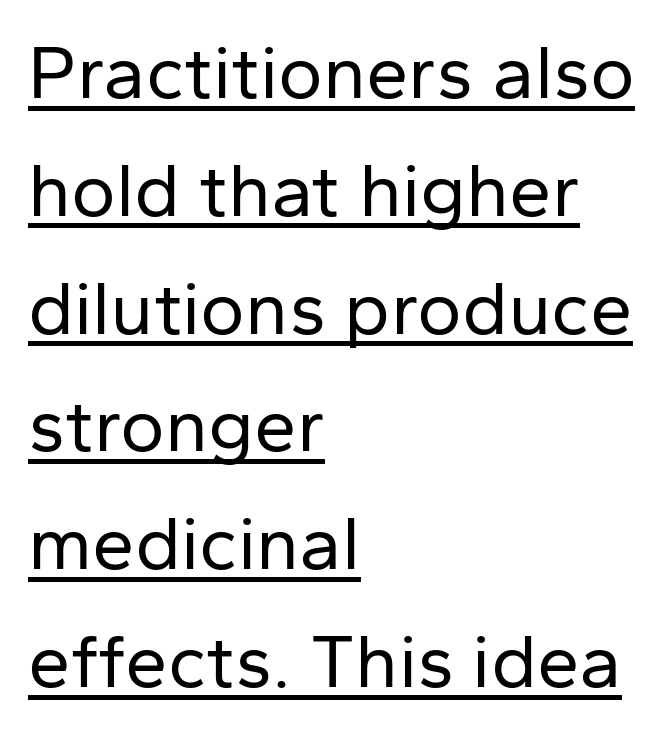
{"serif": "no", "italic": "no", "bold": "no", "weight": "regular", "width": "normal", "stroke_contrast": "low", "x_height": "medium", "monospaced": "no", "underline": "yes", "align": "left", "line_spacing": "normal", "line_spacing_ratio": 1.55, "letter_spacing": "normal", "letter_spacing_em": 0.0, "glyph_px": 76}
